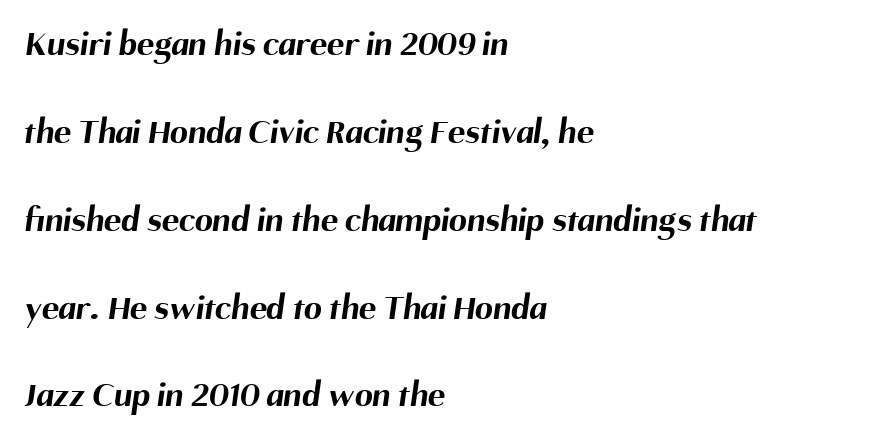
Is this a fixed-width face? No — the glyphs have proportional, varying widths. The sample has been set heavy, in full bold. Just letters on the line, the space beneath them empty. Students, note that the glyphs here touch the page at normal intervals. These lines stand farther apart than default settings would place them. The lines in this sample share a left origin and differ only in where they stop.
